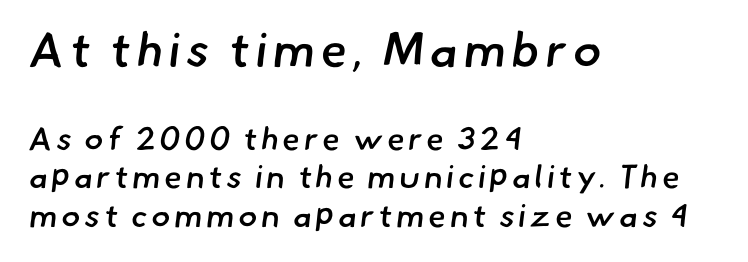
{"serif": "no", "bold": "semi", "weight": "semibold", "width": "normal", "stroke_contrast": "low", "x_height": "small", "monospaced": "no", "underline": "no", "align": "left", "line_spacing_ratio": 1.2, "larger_block": "first", "size_ratio": 1.5, "glyph_px": 48}
